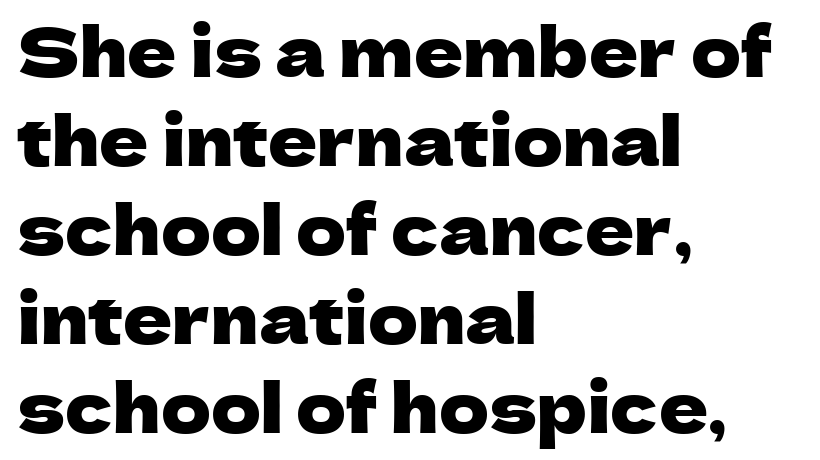
Teacher's note: observe the even left margin — that is flush-left alignment. The area under the type is left untouched. Does extra space separate the letters? No, they use regular spacing. The letters advance in unequal steps, a hallmark of proportional type.
